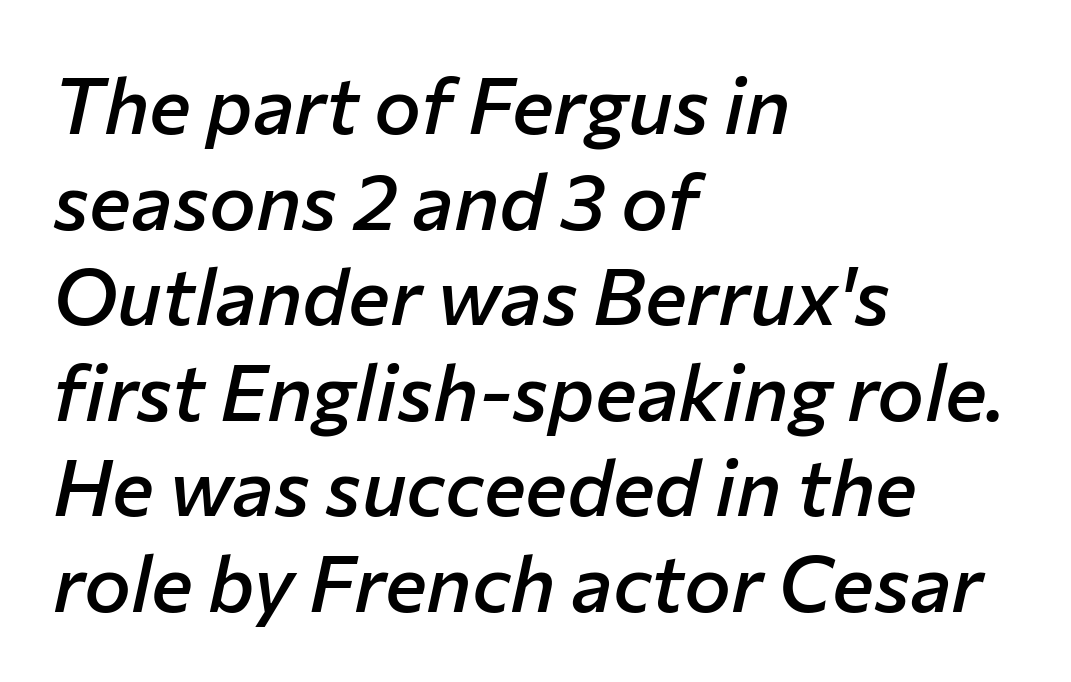
{"italic": "yes", "lean": "right", "slant_degrees": 12, "bold": "semi", "weight": "semibold", "width": "normal", "stroke_contrast": "low", "x_height": "medium", "monospaced": "no", "underline": "no", "align": "left", "line_spacing_ratio": 1.21, "letter_spacing": "normal", "letter_spacing_em": 0.0, "glyph_px": 79}
